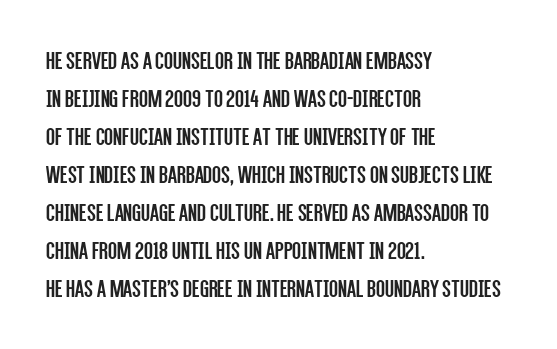
Visually the block forms a straight wall on the left and a jagged coastline on the right. Caption: standard tracking, unaltered. The type sits square on the baseline with zero lean. Weight: not bold — regular or lighter.
